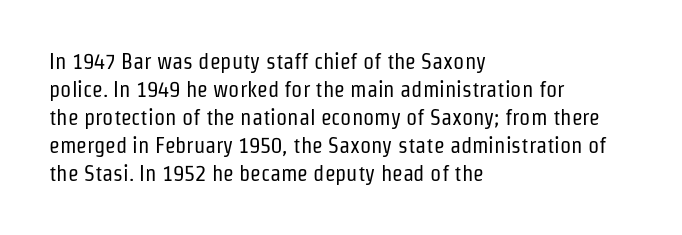
No extra ink here — the face is not bold. Students, observe: this is what conventionally led text looks like. Visually the block forms a straight wall on the left and a jagged coastline on the right. Clear beneath every line of the passage.
